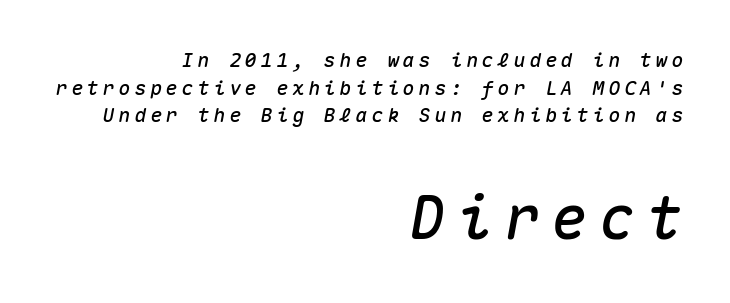
{"italic": "yes", "lean": "right", "slant_degrees": 10, "width": "normal", "stroke_contrast": "medium", "x_height": "medium", "monospaced": "yes", "underline": "no", "align": "right", "line_spacing": "normal", "line_spacing_ratio": 1.38, "larger_block": "second", "size_ratio": 3.0, "glyph_px": 60}
